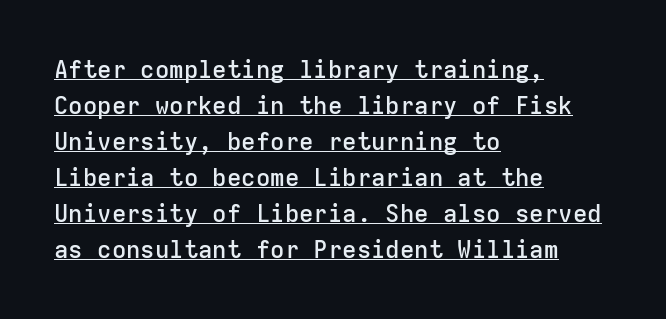
The image shows 24 px text type, upright; set left-aligned, normal line spacing (1.5x), normal letter spacing, underlined.
